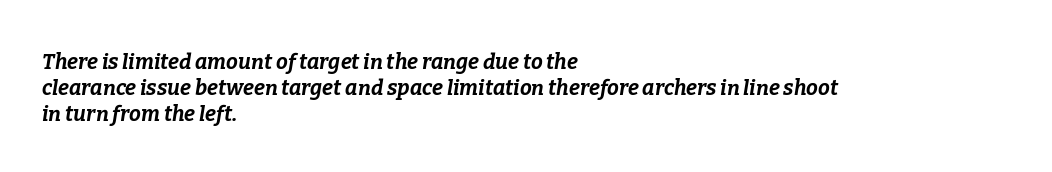
Pretty heavy lettering here — definitely bold. In terms of posture, this sample is oblique. Students, note that the glyphs here touch the page at normal intervals. The area under the type is left untouched. Where is the straight margin? On the left.
